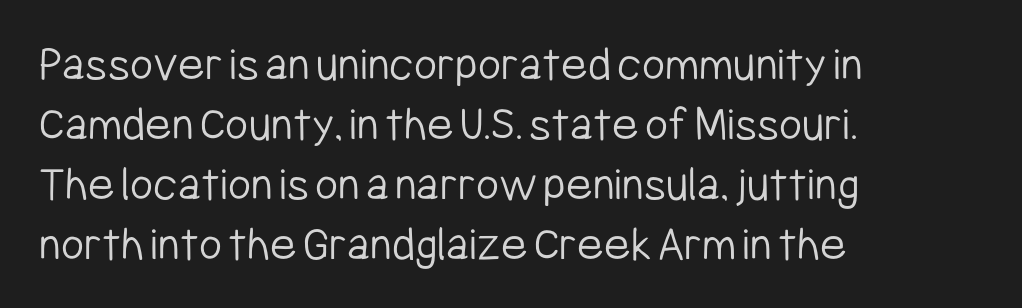
Every stem runs plumb, perpendicular to the baseline. Each letter's strokes conclude bluntly, with no projecting serifs. Compared with a centered layout, this one pins lines to the left instead. Compared with typical body copy, the letter spacing here is the same.
